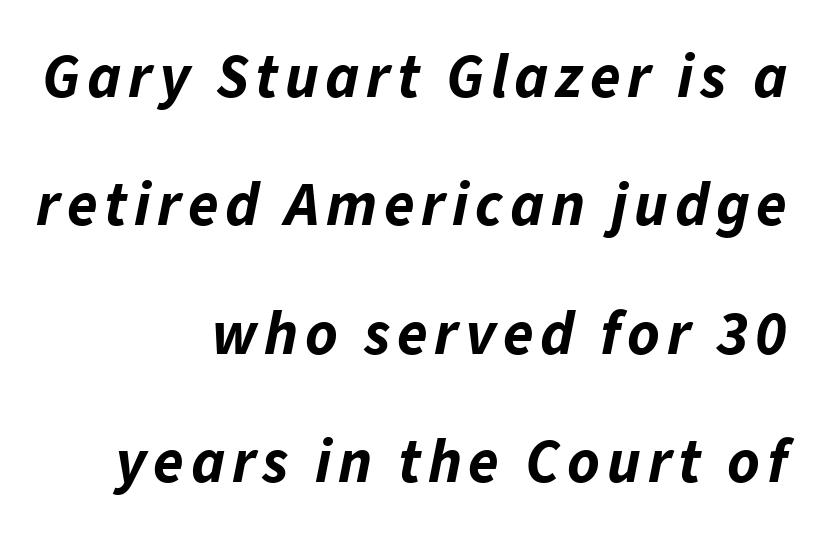
The image shows 62 px bold type, italic (leaning right); set right-aligned, loose line spacing (2.07x), not underlined; low stroke contrast and a medium x-height.
